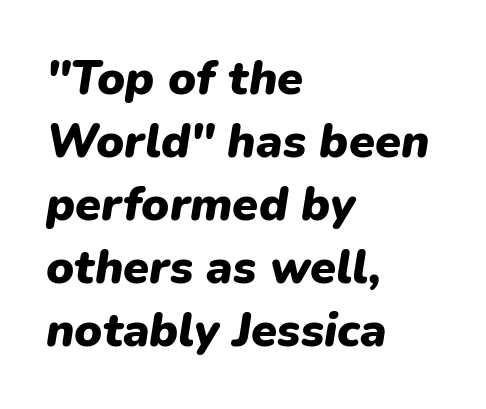
{"italic": "yes", "lean": "right", "slant_degrees": 9, "bold": "yes", "weight": "heavy", "width": "normal", "stroke_contrast": "low", "x_height": "medium", "monospaced": "no", "underline": "no", "align": "left", "line_spacing": "normal", "line_spacing_ratio": 1.34, "letter_spacing": "normal", "letter_spacing_em": 0.0, "glyph_px": 47}
